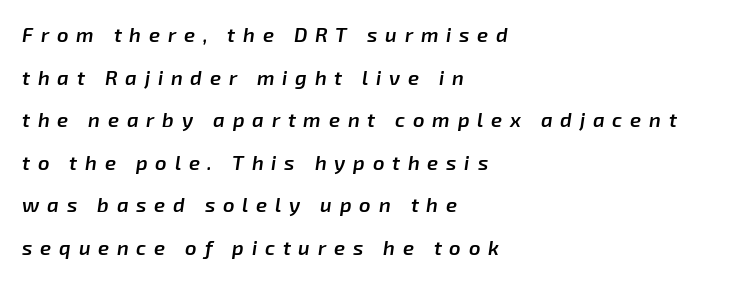
Where is the straight margin? On the left. Decoration check: the copy has no underline. Look at the tracking — it's clearly loosened, letters drifting apart. Honestly, the rows look like they've been pulled way apart. A typesetter would mark this as italic.
